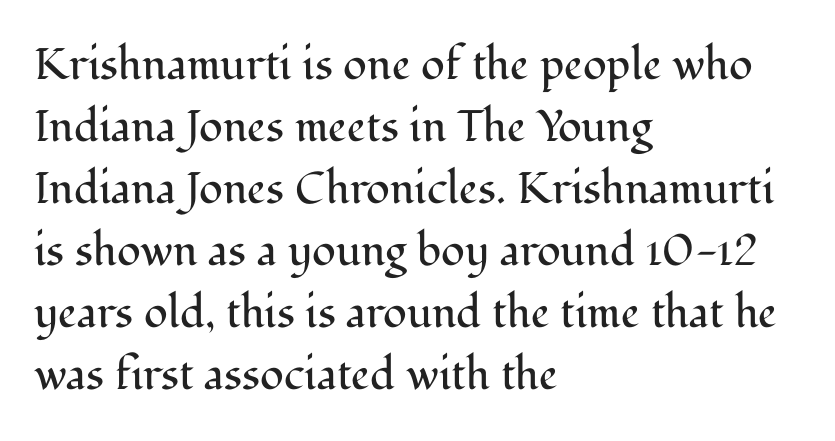
If you measured baseline to baseline, you'd find a middling distance. Examine the stroke ends and you'll spot serifs. Left-aligned paragraph, ragged on the right. No italicization has been applied; the sample stays upright.
